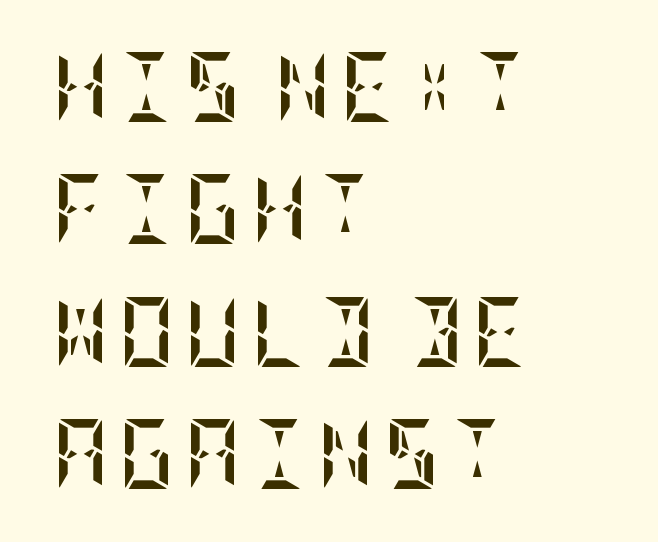
The image shows 70 px semibold, condensed type, upright; set left-aligned, line spacing 1.75x, not underlined; low stroke contrast and a large x-height.
